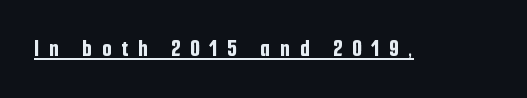
The image shows 24 px bold type, upright; set unusually wide letter spacing (+0.42 em), underlined.
